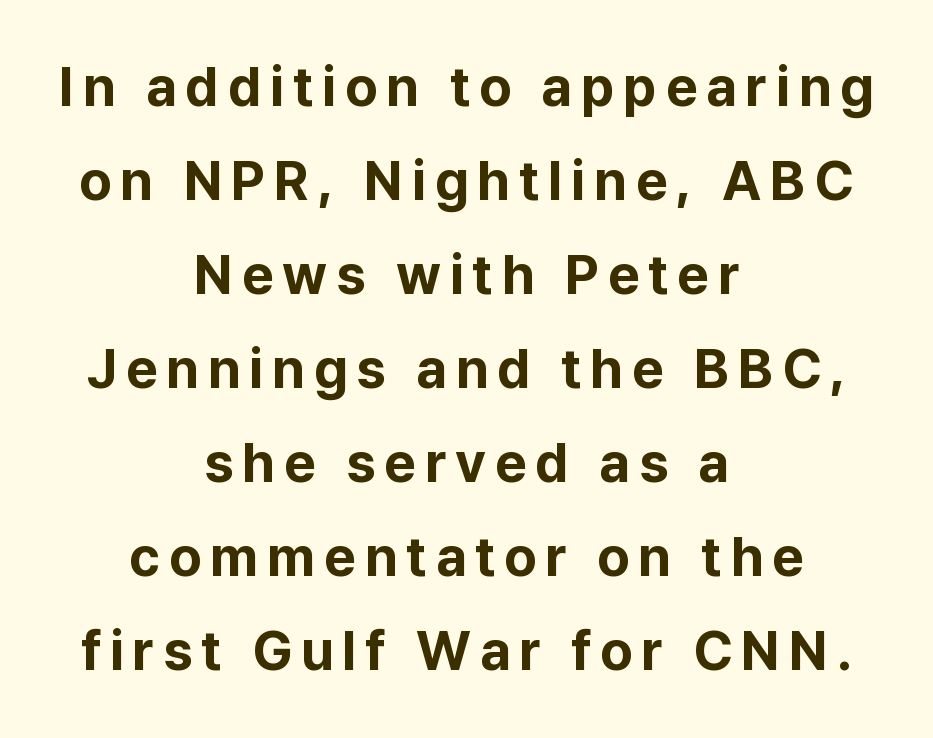
Q: Is the text bold? A: Yes.
Q: Is the text italic (slanted)? A: No, it is upright.
Q: Is the typeface a serif or a sans-serif typeface? A: Sans-serif.
Q: Is the text underlined? A: No.
Q: How is the paragraph aligned? A: Centered.
Q: Width (condensed, normal, or wide)? A: Normal.
Q: Stroke contrast? A: Low.
Q: x-height? A: Medium.
Q: Monospaced? A: No.
